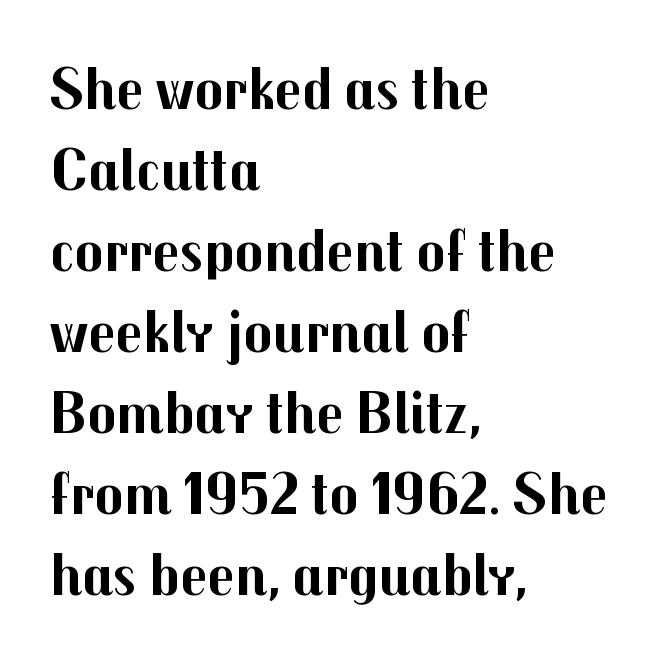
The image shows 60 px bold sans-serif type, upright; set left-aligned, normal line spacing (1.35x), normal letter spacing, not underlined; medium stroke contrast and a medium x-height.
